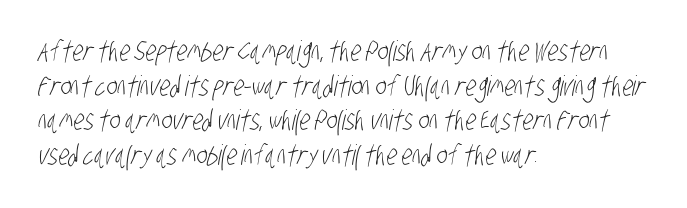
The image shows 28 px light, condensed sans-serif type; set left-aligned, line spacing 1.24x, normal letter spacing, not underlined; low stroke contrast and a large x-height.
